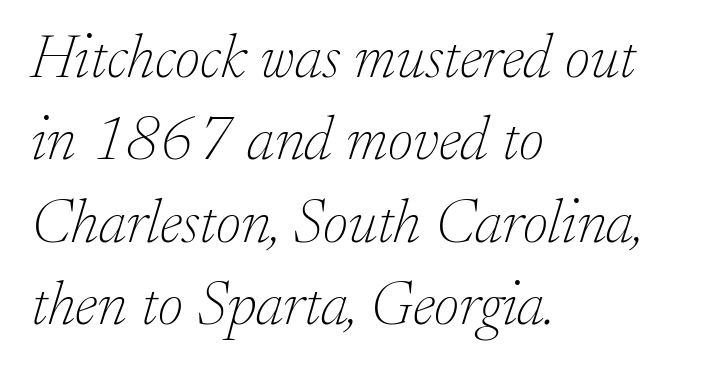
The image shows 62 px thin serif type, italic (leaning right); set left-aligned, normal line spacing (1.33x), normal letter spacing, not underlined; low stroke contrast and a small x-height.
